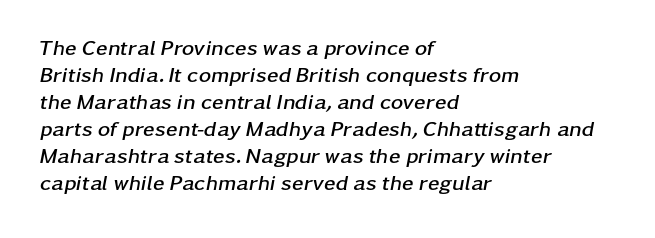
{"italic": "yes", "lean": "right", "slant_degrees": 11, "bold": "yes", "underline": "no", "align": "left", "line_spacing": "normal", "line_spacing_ratio": 1.29, "letter_spacing": "normal", "letter_spacing_em": 0.0, "glyph_px": 21}
